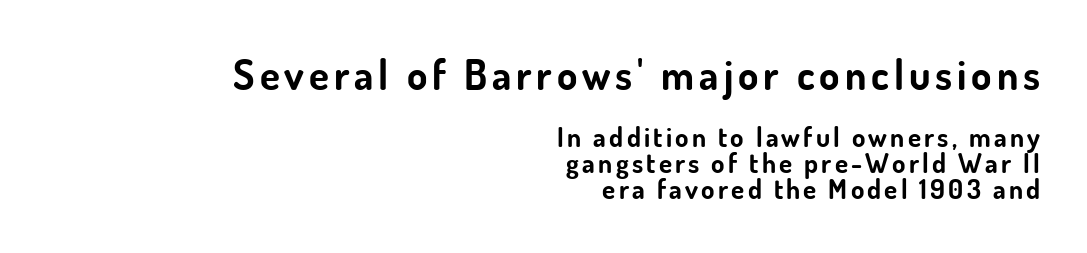
Look at the bottom of the vertical strokes: they stop flat, with no serifs. Caption: bold face, heavy strokes. Which margin do the lines hug? The right one — the left edge is uneven. The earlier block is typeset at a bigger size than the later block. Notice how descenders almost collide with the ascenders below — that's tight leading. Any mark beneath the type? The region is blank.
